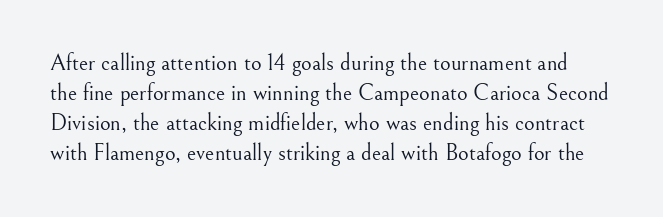
Q: Is the text bold? A: No.
Q: Is the text italic (slanted)? A: No, it is upright.
Q: Is the text underlined? A: No.
Q: Is the spacing between letters normal or unusually wide? A: Normal.
Q: Is the spacing between lines tight, normal or loose? A: Normal.
